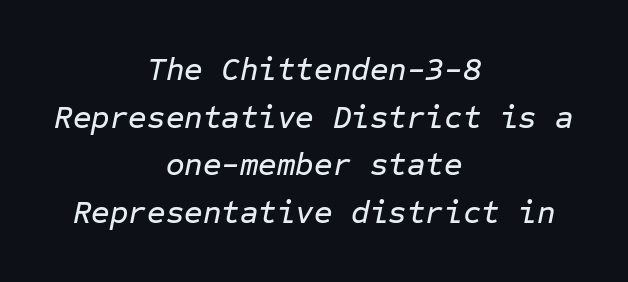
Unmarked baselines from the first word to the last. The face used here is rendered with its standard letterfit. Spacing verdict: monospaced, one width for all characters. Rows of type keep a routine distance in the vertical direction. These lines were composed using italics.
